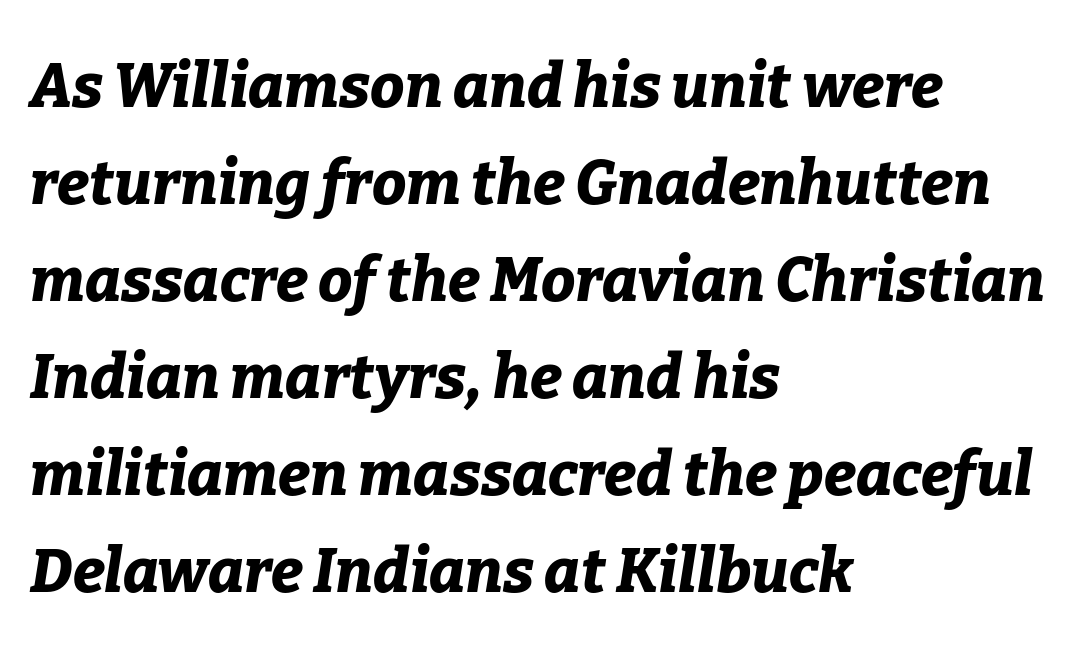
The image shows 61 px bold type, italic (leaning right); set left-aligned, normal line spacing (1.59x), normal letter spacing, not underlined; low stroke contrast and a medium x-height.
